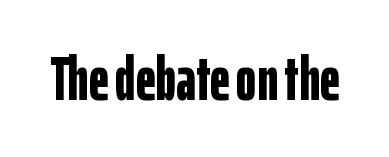
{"serif": "no", "italic": "no", "bold": "yes", "weight": "bold", "width": "condensed", "stroke_contrast": "low", "x_height": "medium", "monospaced": "no", "underline": "no", "letter_spacing": "normal", "letter_spacing_em": 0.0, "glyph_px": 62}
